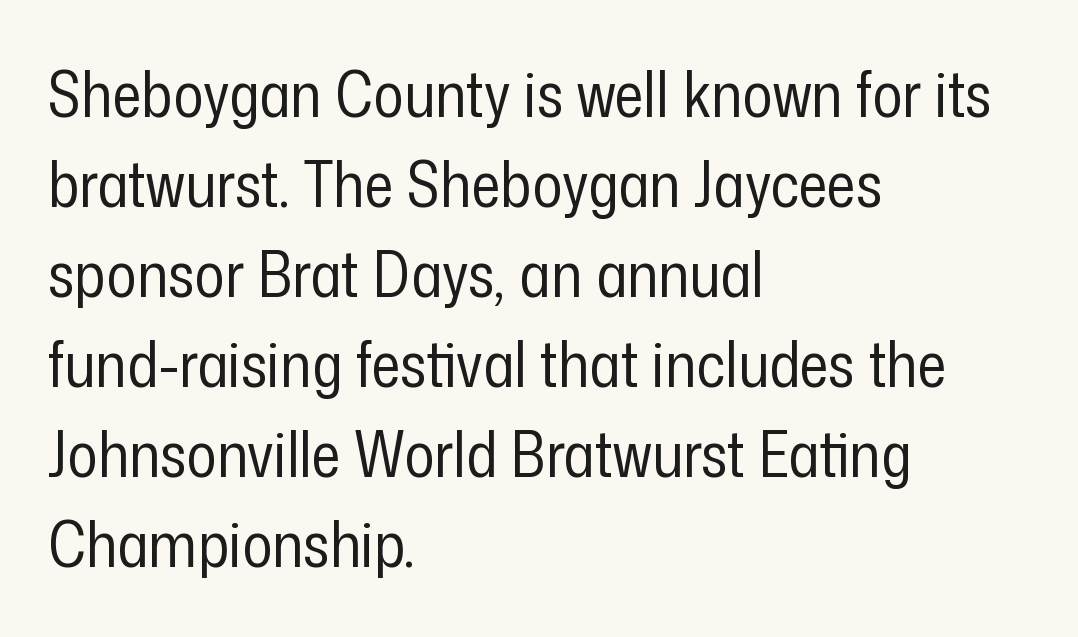
{"serif": "no", "italic": "no", "bold": "no", "weight": "regular", "width": "condensed", "stroke_contrast": "low", "x_height": "medium", "monospaced": "no", "underline": "no", "align": "left", "line_spacing": "normal", "line_spacing_ratio": 1.43, "letter_spacing": "normal", "letter_spacing_em": 0.0, "glyph_px": 63}
